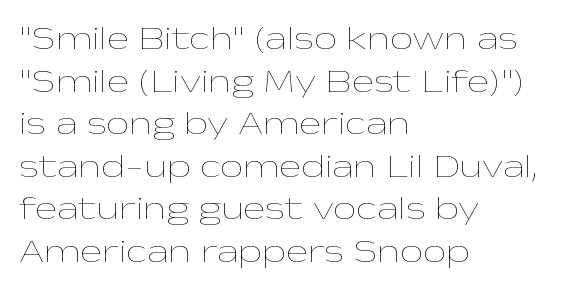
The image shows 33 px thin, wide type, upright; set left-aligned, normal line spacing (1.29x), normal letter spacing, not underlined; low stroke contrast and a medium x-height.
